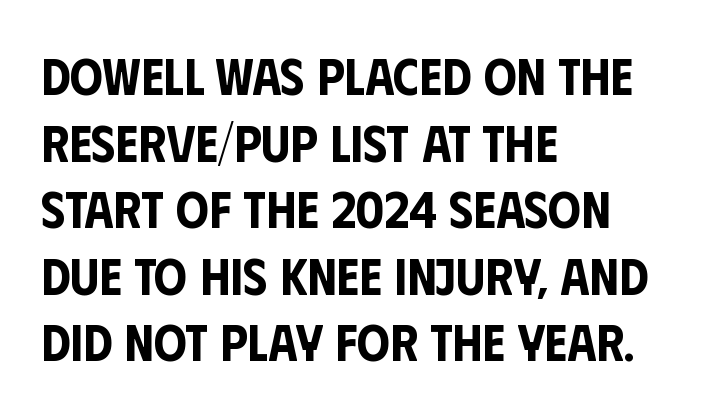
Q: Is the text italic (slanted)? A: No, it is upright.
Q: Is the typeface a serif or a sans-serif typeface? A: Sans-serif.
Q: Is the text underlined? A: No.
Q: How is the paragraph aligned? A: Left-aligned.
Q: Is the spacing between letters normal or unusually wide? A: Normal.
Q: Is the spacing between lines tight, normal or loose? A: Normal.
Q: Width (condensed, normal, or wide)? A: Condensed.
Q: Stroke contrast? A: Low.
Q: x-height? A: Large.
Q: Monospaced? A: No.
